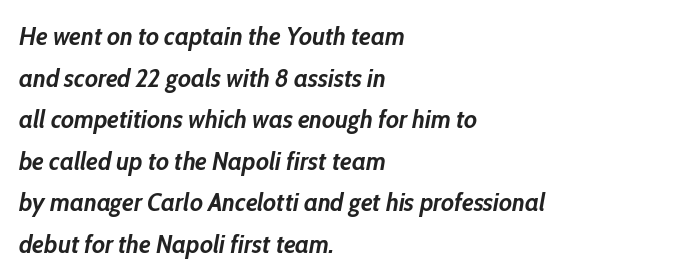
{"italic": "yes", "lean": "right", "slant_degrees": 10, "bold": "yes", "underline": "no", "align": "left", "line_spacing": "normal", "line_spacing_ratio": 1.6, "letter_spacing": "normal", "letter_spacing_em": 0.0, "glyph_px": 26}
